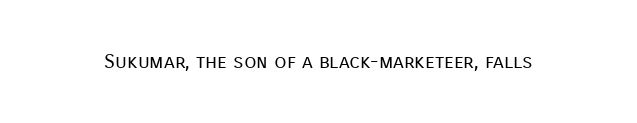
{"italic": "no", "bold": "no", "underline": "no", "letter_spacing": "normal", "letter_spacing_em": 0.0, "glyph_px": 20}
